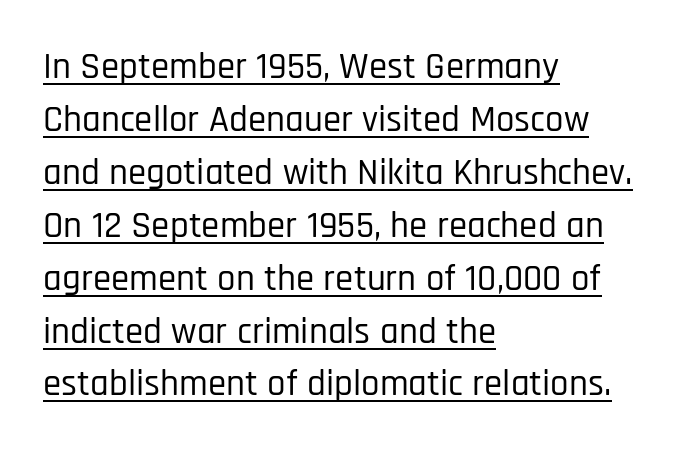
The image shows 37 px condensed sans-serif type, upright; set left-aligned, normal line spacing (1.43x), normal letter spacing, underlined; low stroke contrast and a large x-height.
